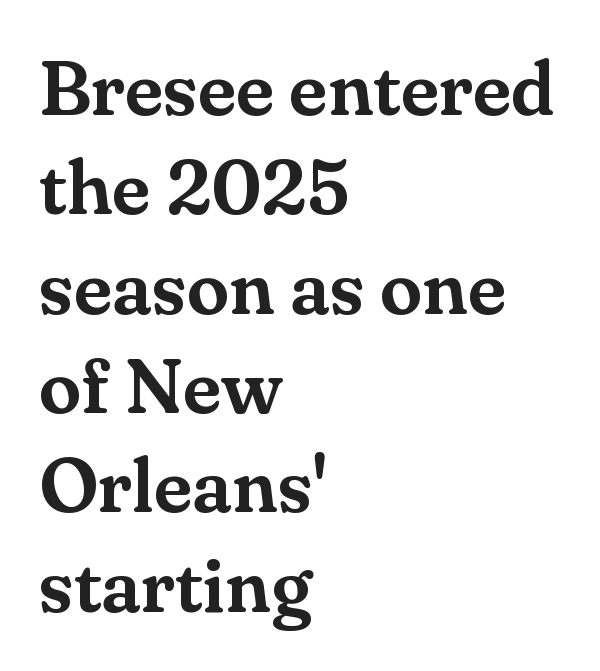
{"serif": "yes", "italic": "no", "width": "normal", "stroke_contrast": "medium", "x_height": "small", "monospaced": "no", "underline": "no", "align": "left", "line_spacing": "normal", "line_spacing_ratio": 1.29, "letter_spacing": "normal", "letter_spacing_em": 0.0, "glyph_px": 77}
